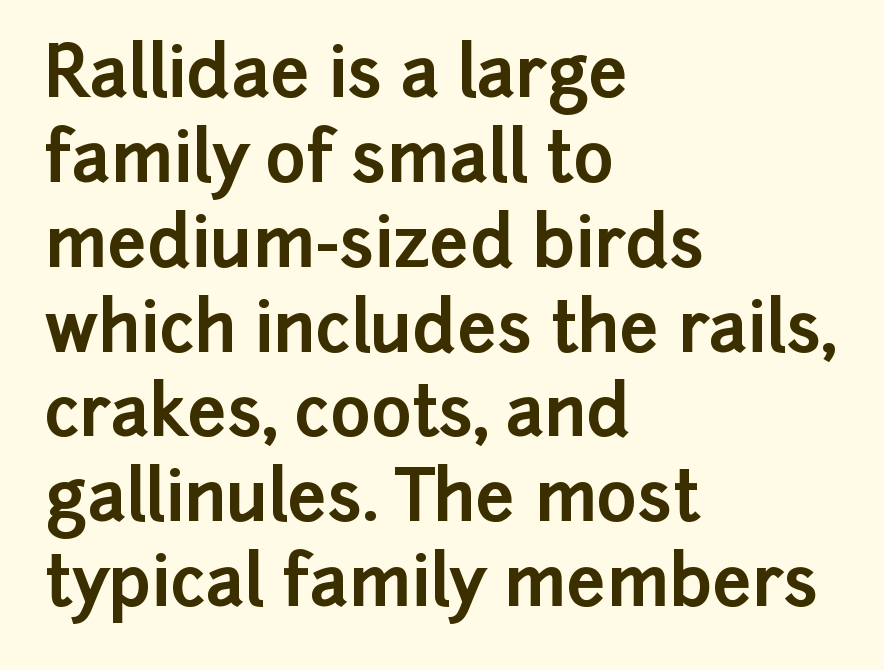
Q: Is the text bold? A: Yes.
Q: Is the text italic (slanted)? A: No, it is upright.
Q: Is the typeface a serif or a sans-serif typeface? A: Sans-serif.
Q: Is the text underlined? A: No.
Q: How is the paragraph aligned? A: Left-aligned.
Q: Is the spacing between letters normal or unusually wide? A: Normal.
Q: Width (condensed, normal, or wide)? A: Normal.
Q: Stroke contrast? A: Low.
Q: x-height? A: Medium.
Q: Monospaced? A: No.
